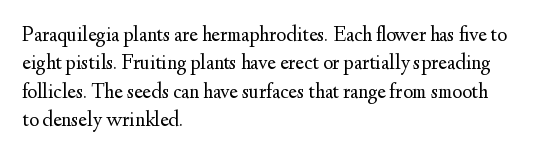
The image shows 21 px text type, upright; set left-aligned, normal line spacing (1.35x), normal letter spacing, not underlined.
